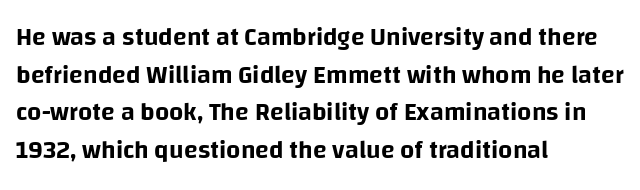
{"italic": "no", "underline": "no", "align": "left", "line_spacing": "normal", "line_spacing_ratio": 1.51, "letter_spacing": "normal", "letter_spacing_em": 0.0, "glyph_px": 25}
